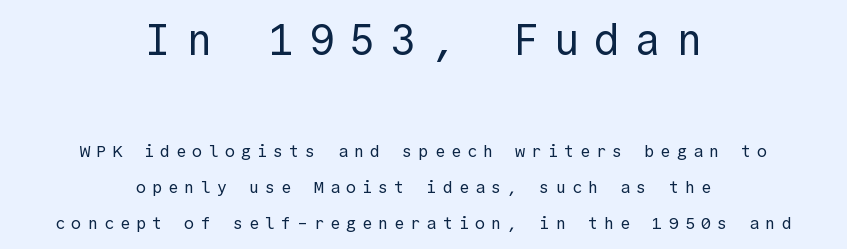
The leading is generous, giving the passage an open texture. Do the characters align in a grid? Yes, the font is monospaced. What kind of face is this? One without serifs — a sans. The compositor balanced each line on the midline. The block sitting higher on the canvas is the one with enlarged characters. Look at the tracking — it's clearly loosened, letters drifting apart.
